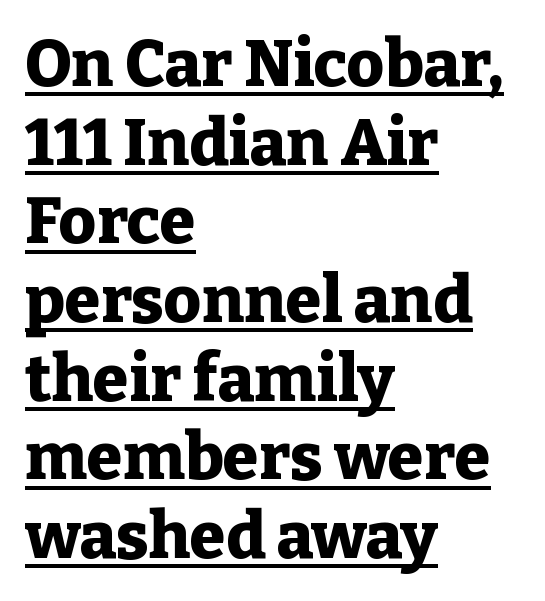
{"serif": "yes", "italic": "no", "bold": "yes", "weight": "heavy", "width": "normal", "stroke_contrast": "low", "x_height": "medium", "monospaced": "no", "underline": "yes", "align": "left", "line_spacing_ratio": 1.21, "letter_spacing": "normal", "letter_spacing_em": 0.0, "glyph_px": 65}
